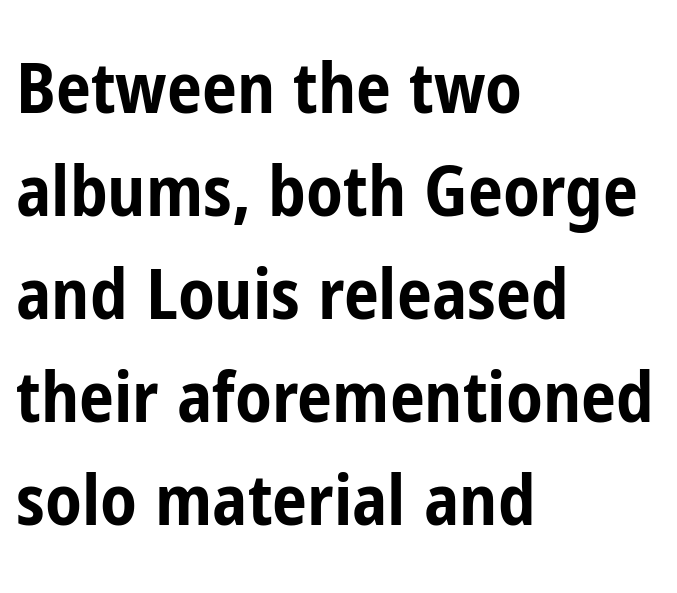
Q: Is the text bold? A: Yes.
Q: Is the text italic (slanted)? A: No, it is upright.
Q: Is the typeface a serif or a sans-serif typeface? A: Sans-serif.
Q: Is the text underlined? A: No.
Q: How is the paragraph aligned? A: Left-aligned.
Q: Is the spacing between letters normal or unusually wide? A: Normal.
Q: Is the spacing between lines tight, normal or loose? A: Normal.
Q: Width (condensed, normal, or wide)? A: Condensed.
Q: Stroke contrast? A: Low.
Q: x-height? A: Medium.
Q: Monospaced? A: No.
